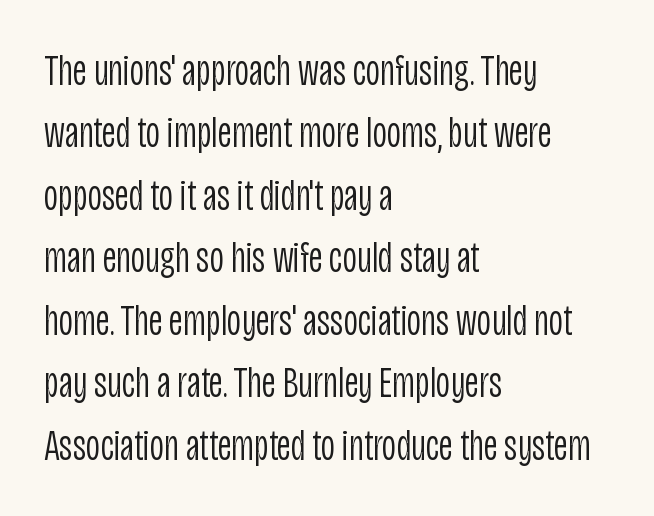
The image shows 44 px light, condensed sans-serif type, upright; set left-aligned, normal line spacing (1.42x), normal letter spacing, not underlined; low stroke contrast and a large x-height.
